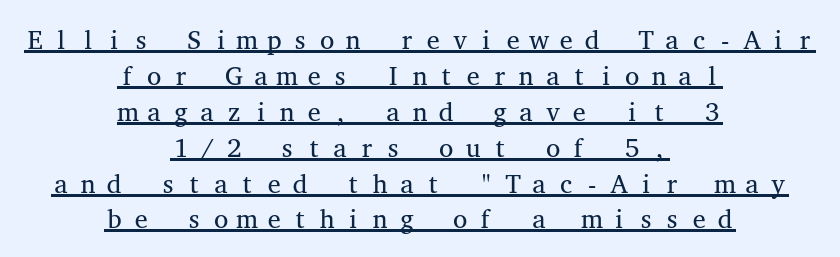
The image shows 26 px text type, upright; set centered, normal line spacing (1.38x), unusually wide letter spacing (+0.24 em), underlined.
